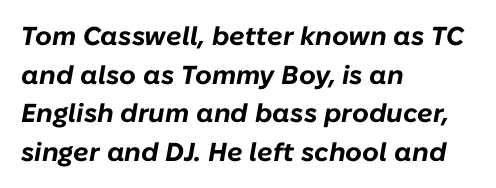
{"italic": "yes", "lean": "right", "slant_degrees": 10, "bold": "yes", "underline": "no", "align": "left", "line_spacing": "normal", "line_spacing_ratio": 1.49, "letter_spacing": "normal", "letter_spacing_em": 0.0, "glyph_px": 26}
